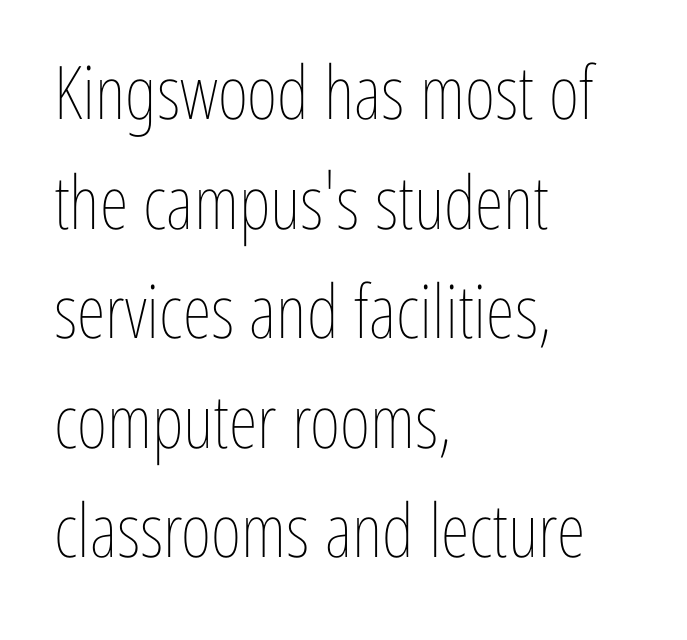
A roman cut, with each character standing at attention. The compositor pushed each line to the left boundary. Nothing heavy about these letters — not bold at all. Looks like regular typesetting: each glyph gets only the width it needs.
